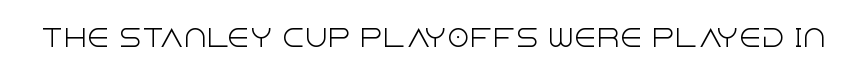
The image shows 23 px text type, upright; set normal letter spacing, not underlined.
